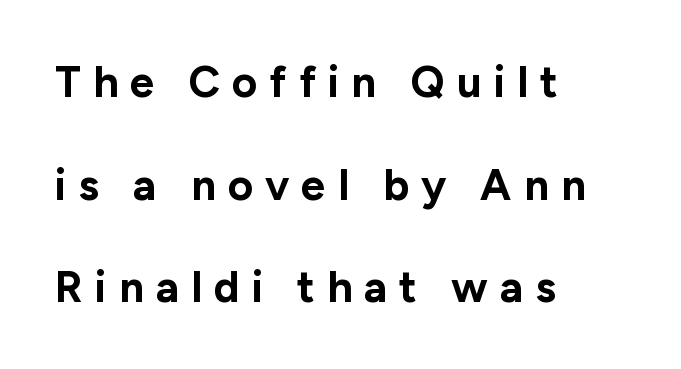
The image shows 44 px bold sans-serif type, upright; set left-aligned, loose line spacing (2.33x), unusually wide letter spacing (+0.27 em), not underlined; low stroke contrast and a medium x-height.
